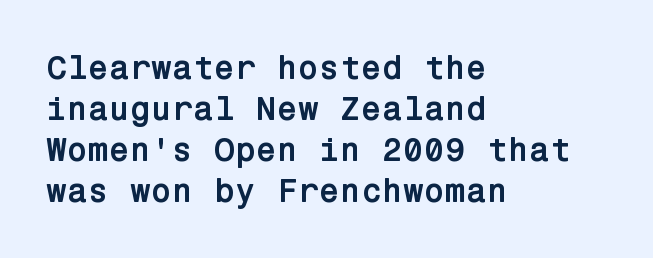
Q: Is the text bold? A: Yes.
Q: Is the text italic (slanted)? A: No, it is upright.
Q: Is the typeface a serif or a sans-serif typeface? A: Sans-serif.
Q: Is the text underlined? A: No.
Q: How is the paragraph aligned? A: Left-aligned.
Q: Is the spacing between letters normal or unusually wide? A: Normal.
Q: Width (condensed, normal, or wide)? A: Normal.
Q: Stroke contrast? A: Low.
Q: x-height? A: Medium.
